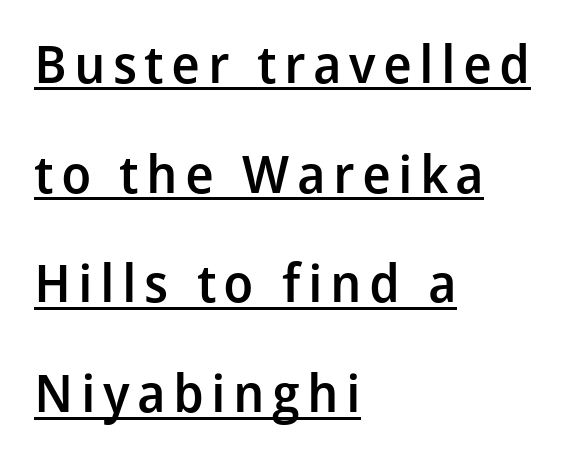
{"serif": "no", "italic": "no", "bold": "semi", "weight": "semibold", "width": "normal", "stroke_contrast": "low", "x_height": "medium", "monospaced": "no", "underline": "yes", "align": "left", "line_spacing": "loose", "line_spacing_ratio": 2.11, "glyph_px": 52}
